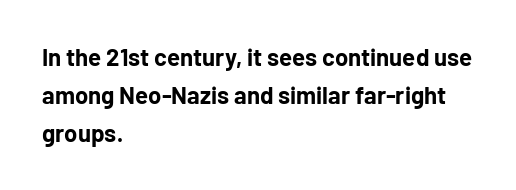
{"italic": "no", "bold": "yes", "underline": "no", "align": "left", "line_spacing": "normal", "line_spacing_ratio": 1.58, "letter_spacing": "normal", "letter_spacing_em": 0.0, "glyph_px": 24}
